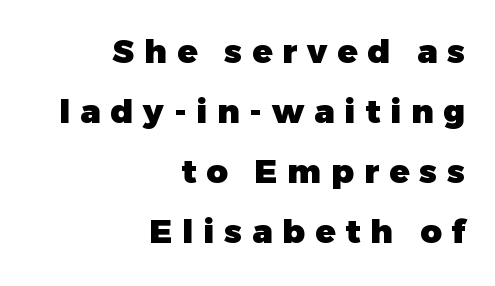
{"serif": "no", "italic": "no", "bold": "yes", "weight": "heavy", "width": "normal", "stroke_contrast": "low", "x_height": "medium", "monospaced": "no", "underline": "no", "align": "right", "line_spacing_ratio": 1.82, "letter_spacing": "wide", "letter_spacing_em": 0.3, "glyph_px": 33}
